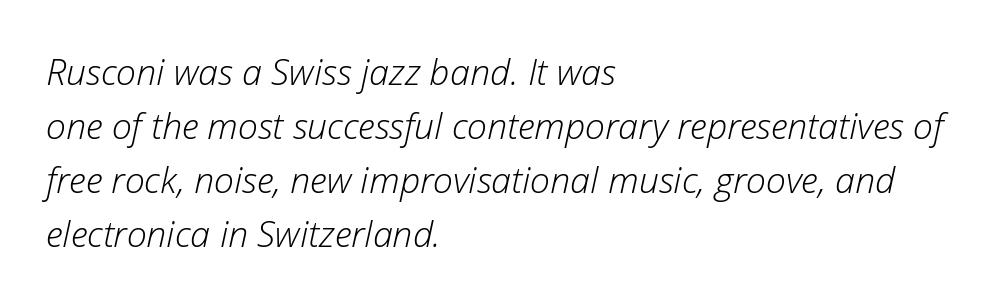
Q: Is the text bold? A: No.
Q: Is the text italic (slanted)? A: Yes, it leans right by about 12 degrees.
Q: Is the text underlined? A: No.
Q: How is the paragraph aligned? A: Left-aligned.
Q: Is the spacing between letters normal or unusually wide? A: Normal.
Q: Is the spacing between lines tight, normal or loose? A: Normal.
Q: Width (condensed, normal, or wide)? A: Normal.
Q: Stroke contrast? A: Low.
Q: x-height? A: Medium.
Q: Monospaced? A: No.
